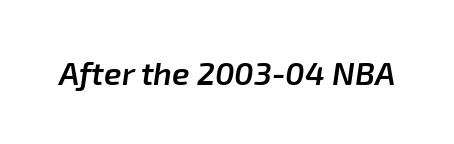
This is oblique type, the kind used for emphasis or titles. This is the in-between weight designers call semibold or demi. The face used here is rendered with its standard letterfit. The passage shown is typed in a proportional face where columns would drift. Has an underline been added? It has not.
